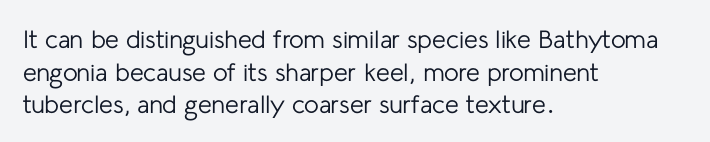
{"italic": "no", "bold": "no", "underline": "no", "align": "left", "line_spacing": "normal", "line_spacing_ratio": 1.31, "letter_spacing": "normal", "letter_spacing_em": 0.0, "glyph_px": 25}
